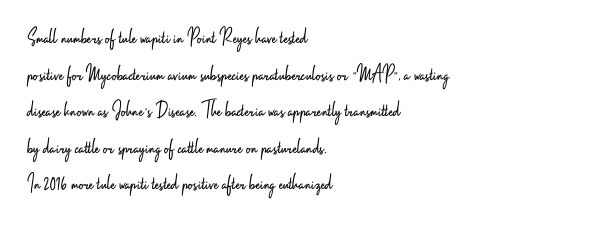
Q: Is the text bold? A: No.
Q: Is the text italic (slanted)? A: Yes.
Q: Is the text underlined? A: No.
Q: How is the paragraph aligned? A: Left-aligned.
Q: Is the spacing between letters normal or unusually wide? A: Normal.
Q: Is the spacing between lines tight, normal or loose? A: Normal.
